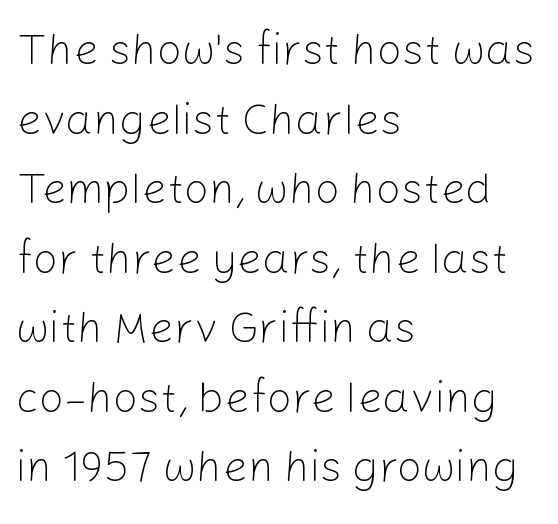
Each letter's strokes conclude bluntly, with no projecting serifs. How would I describe the line gaps? Plain and ordinary. The axis of the letterforms is exactly vertical. The typesetting does not lean heavy: it is not bold. A student would call this left alignment; a typographer would say flush left, rag right.
